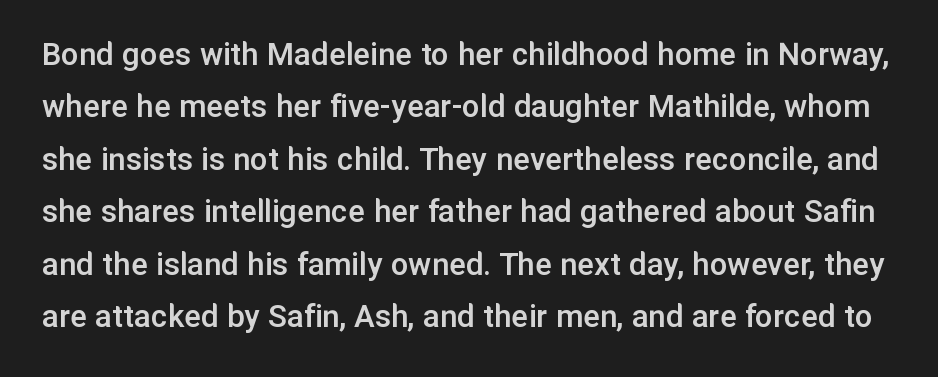
The image shows 35 px semibold sans-serif type, upright; set normal line spacing (1.5x), normal letter spacing, not underlined; low stroke contrast and a medium x-height.
